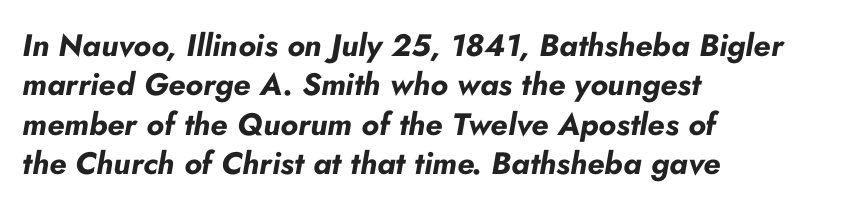
{"italic": "yes", "lean": "right", "slant_degrees": 10, "bold": "yes", "weight": "bold", "width": "normal", "stroke_contrast": "low", "x_height": "small", "monospaced": "no", "underline": "no", "align": "left", "line_spacing": "normal", "line_spacing_ratio": 1.27, "letter_spacing": "normal", "letter_spacing_em": 0.0, "glyph_px": 31}
